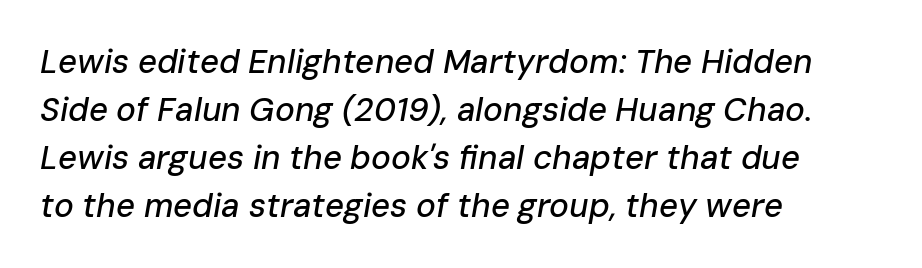
The specimen reads as italic at a glance. Note the varied advance widths — an 'i' is clearly narrower than an 'm'. Every row of glyphs begins at an identical x-position on the left. No word sits above an underline.
